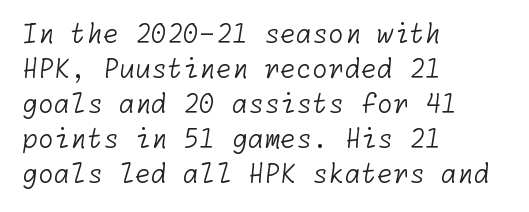
The image shows 26 px text type; set left-aligned, normal line spacing (1.35x), normal letter spacing, not underlined.
